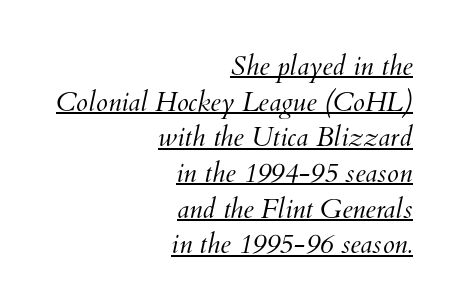
{"bold": "no", "underline": "yes", "align": "right", "line_spacing": "normal", "line_spacing_ratio": 1.32, "letter_spacing": "normal", "letter_spacing_em": 0.0, "glyph_px": 27}
